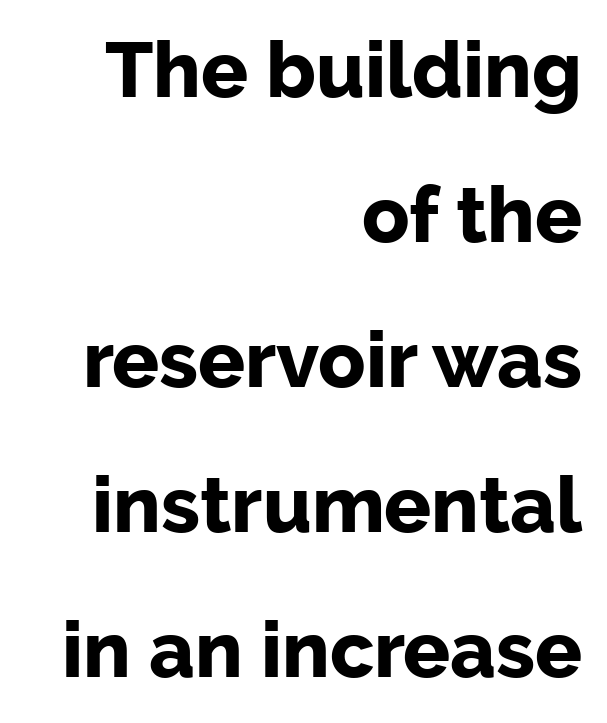
{"serif": "no", "italic": "no", "bold": "yes", "weight": "bold", "width": "normal", "stroke_contrast": "low", "x_height": "medium", "monospaced": "no", "underline": "no", "align": "right", "line_spacing_ratio": 1.86, "letter_spacing": "normal", "letter_spacing_em": 0.0, "glyph_px": 78}
